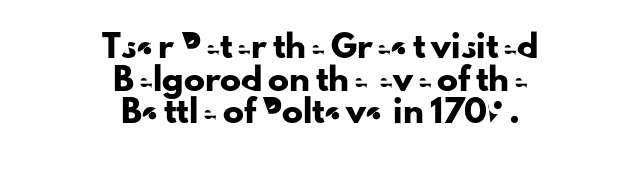
The image shows 21 px text type, upright; set centered, normal line spacing (1.55x), normal letter spacing, not underlined.
